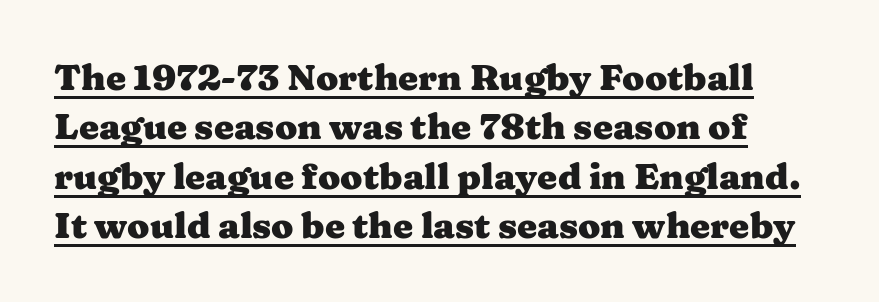
Q: Is the text bold? A: Yes.
Q: Is the text italic (slanted)? A: No, it is upright.
Q: Is the typeface a serif or a sans-serif typeface? A: Serif.
Q: Is the text underlined? A: Yes.
Q: How is the paragraph aligned? A: Left-aligned.
Q: Is the spacing between letters normal or unusually wide? A: Normal.
Q: Is the spacing between lines tight, normal or loose? A: Normal.
Q: Width (condensed, normal, or wide)? A: Wide.
Q: Stroke contrast? A: Medium.
Q: x-height? A: Medium.
Q: Monospaced? A: No.
